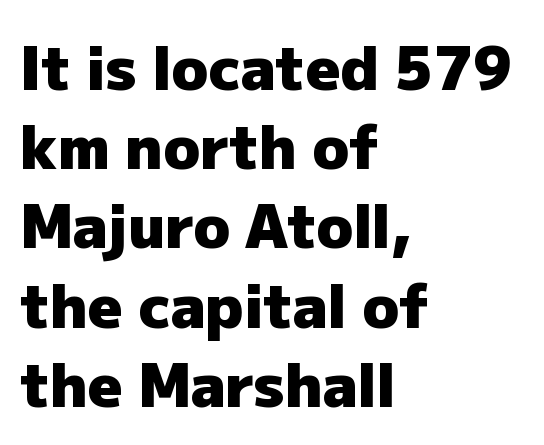
The leading is moderate, giving the passage an even texture. Notice how thick the strokes are: this is what a full bold looks like. Bare-footed words on every line. There is no visible air inserted between adjacent glyphs. The text block is weighted toward the left margin, trailing off unevenly rightward.
